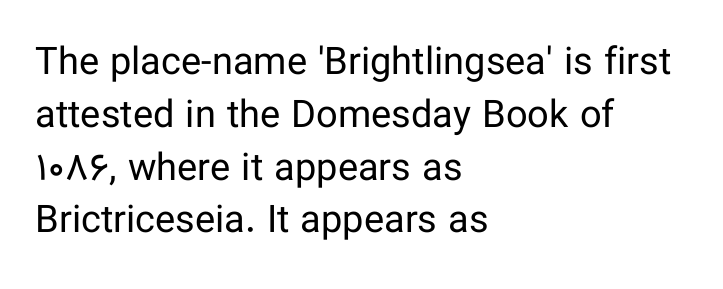
{"serif": "no", "italic": "no", "bold": "no", "weight": "regular", "width": "normal", "stroke_contrast": "low", "x_height": "medium", "monospaced": "no", "underline": "no", "align": "left", "line_spacing": "normal", "line_spacing_ratio": 1.39, "letter_spacing": "normal", "letter_spacing_em": 0.0, "glyph_px": 38}
